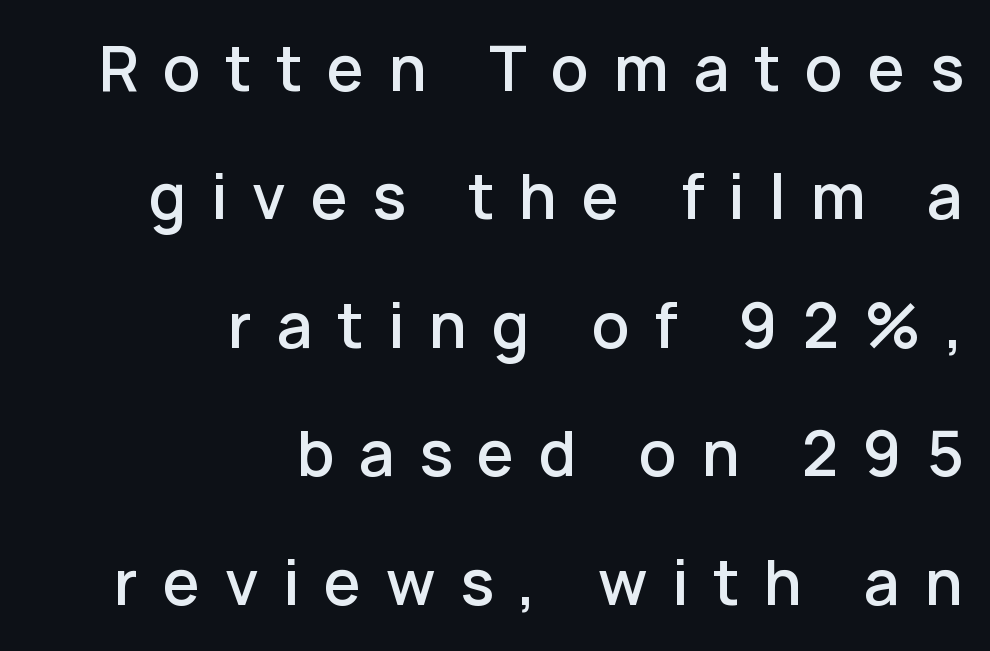
{"serif": "no", "italic": "no", "bold": "semi", "weight": "semibold", "width": "normal", "stroke_contrast": "low", "x_height": "medium", "monospaced": "no", "underline": "no", "align": "right", "line_spacing": "loose", "line_spacing_ratio": 2.14, "letter_spacing": "wide", "letter_spacing_em": 0.41, "glyph_px": 60}
